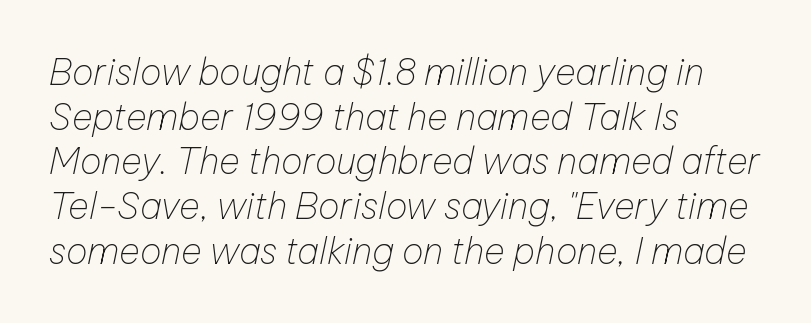
{"italic": "yes", "lean": "right", "slant_degrees": 12, "bold": "no", "weight": "thin", "width": "normal", "stroke_contrast": "low", "x_height": "medium", "monospaced": "no", "underline": "no", "align": "left", "line_spacing_ratio": 1.24, "letter_spacing": "normal", "letter_spacing_em": 0.0, "glyph_px": 36}
